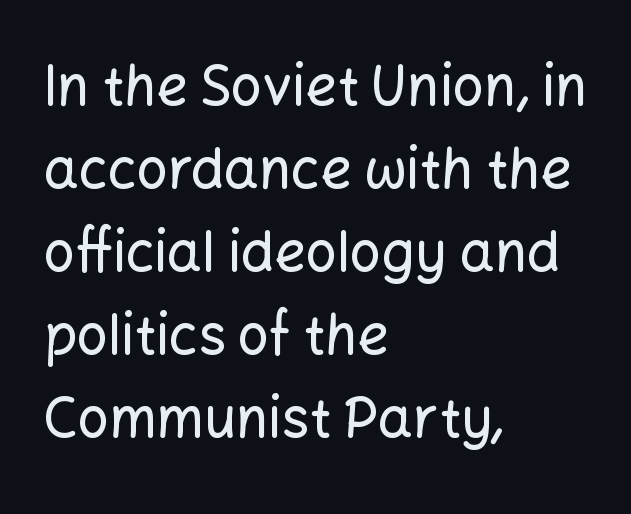
Check under the words: just untouched page. These lines are rendered in a variable-pitch font. Horizontally, the lines are justified to the leading edge only. This rendering leaves character spacing at its baseline value. Classification — sans serif.
